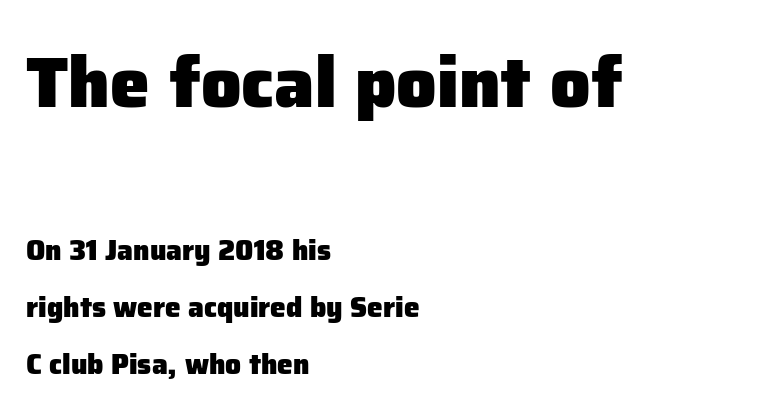
{"serif": "no", "italic": "no", "bold": "yes", "weight": "heavy", "width": "normal", "stroke_contrast": "low", "x_height": "medium", "monospaced": "no", "underline": "no", "align": "left", "line_spacing": "loose", "line_spacing_ratio": 2.04, "letter_spacing": "normal", "letter_spacing_em": 0.0, "larger_block": "first", "size_ratio": 2.54, "glyph_px": 71}
